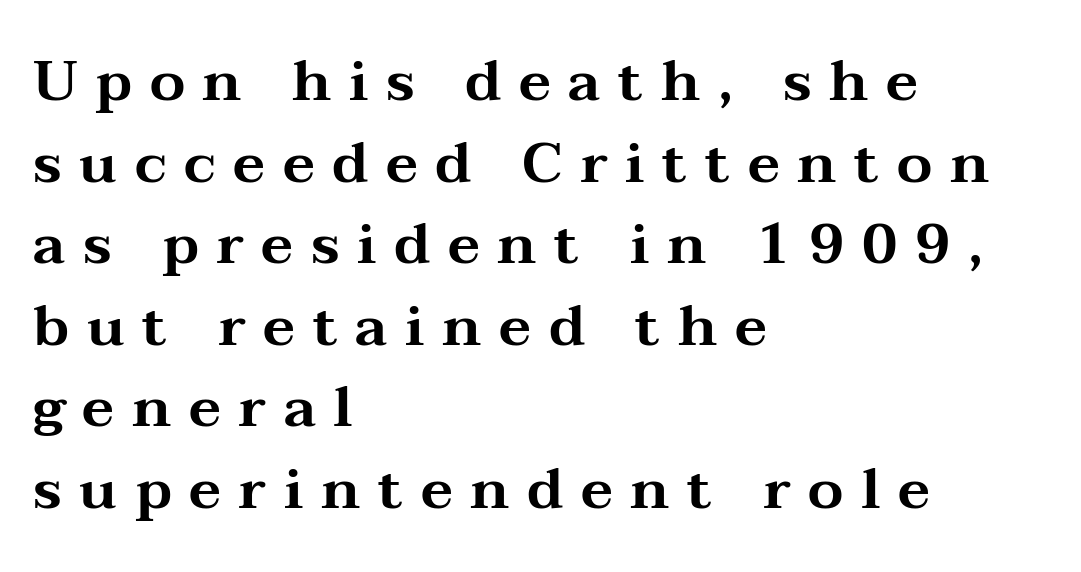
{"serif": "yes", "italic": "no", "width": "wide", "stroke_contrast": "medium", "x_height": "medium", "monospaced": "no", "underline": "no", "align": "left", "line_spacing": "normal", "line_spacing_ratio": 1.43, "letter_spacing": "wide", "letter_spacing_em": 0.31, "glyph_px": 57}
